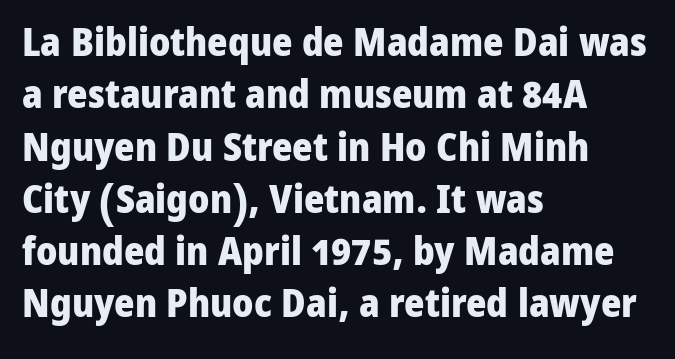
{"serif": "no", "italic": "no", "bold": "yes", "weight": "heavy", "width": "normal", "stroke_contrast": "low", "x_height": "medium", "monospaced": "no", "underline": "no", "align": "left", "line_spacing": "normal", "line_spacing_ratio": 1.34, "letter_spacing": "normal", "letter_spacing_em": 0.0, "glyph_px": 39}
